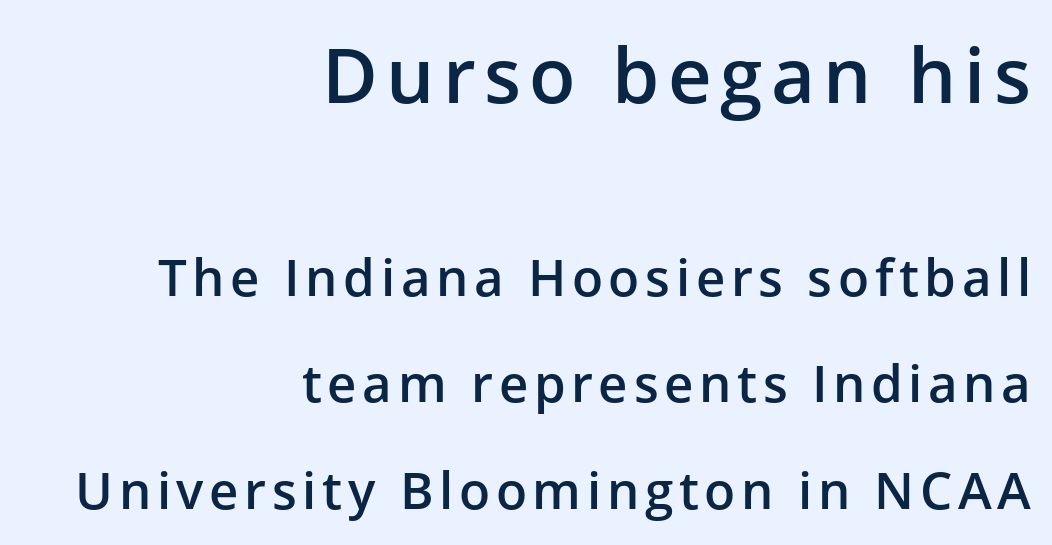
The image shows 76 px semibold sans-serif type, upright; set right-aligned, loose line spacing (2.09x), not underlined; the first (top) block is 1.49x larger; low stroke contrast and a medium x-height.
